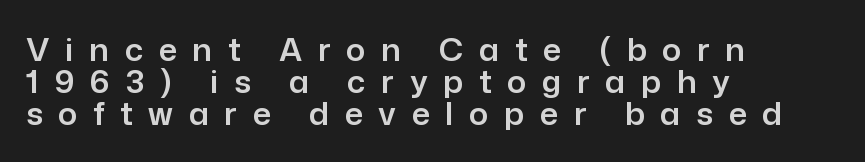
{"serif": "no", "italic": "no", "width": "normal", "stroke_contrast": "low", "x_height": "medium", "monospaced": "no", "underline": "no", "align": "left", "line_spacing": "tight", "line_spacing_ratio": 1.0, "letter_spacing": "wide", "letter_spacing_em": 0.49, "glyph_px": 32}
